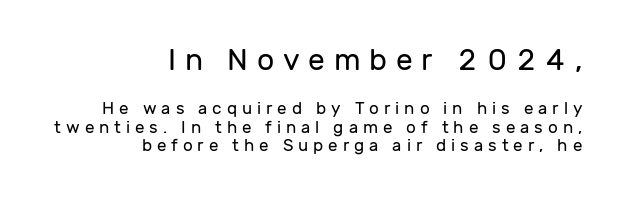
{"serif": "no", "italic": "no", "bold": "no", "weight": "regular", "width": "normal", "stroke_contrast": "low", "x_height": "medium", "monospaced": "no", "underline": "no", "align": "right", "line_spacing": "tight", "line_spacing_ratio": 1.1, "letter_spacing": "wide", "letter_spacing_em": 0.29, "larger_block": "first", "size_ratio": 1.76, "glyph_px": 30}
